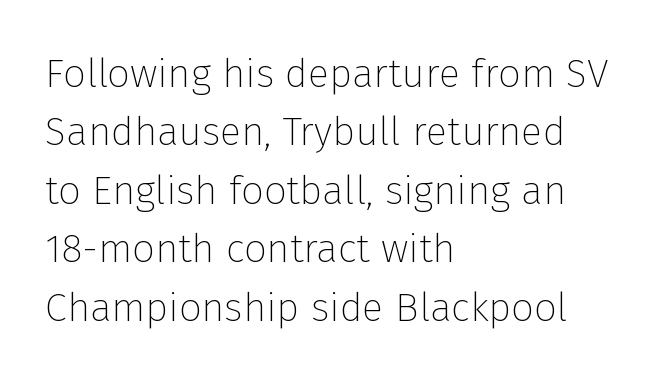
Q: Is the text bold? A: No.
Q: Is the text italic (slanted)? A: No, it is upright.
Q: Is the typeface a serif or a sans-serif typeface? A: Sans-serif.
Q: Is the text underlined? A: No.
Q: How is the paragraph aligned? A: Left-aligned.
Q: Is the spacing between letters normal or unusually wide? A: Normal.
Q: Is the spacing between lines tight, normal or loose? A: Normal.
Q: Width (condensed, normal, or wide)? A: Normal.
Q: Stroke contrast? A: Low.
Q: x-height? A: Medium.
Q: Monospaced? A: No.
